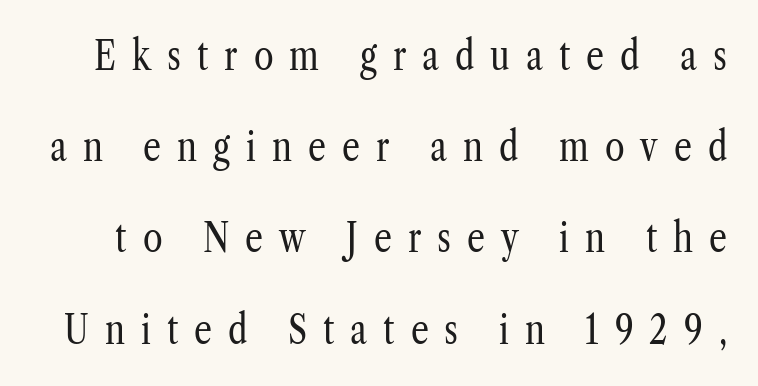
These lines stand farther apart than default settings would place them. Little horizontal feet cap the strokes, marking this as serif type. The font is comparable to plain body text, perhaps lighter. Decoration check: the copy has no underline.
